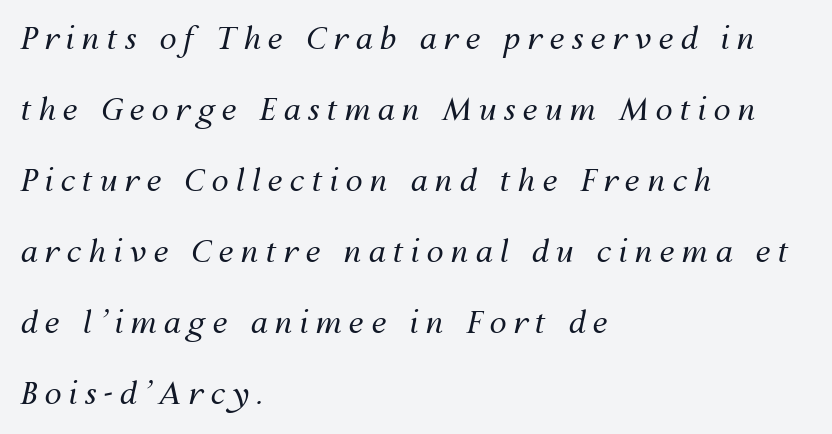
{"italic": "yes", "lean": "right", "slant_degrees": 12, "bold": "no", "weight": "regular", "width": "normal", "stroke_contrast": "medium", "x_height": "medium", "monospaced": "no", "underline": "no", "align": "left", "line_spacing": "loose", "line_spacing_ratio": 2.29, "letter_spacing": "wide", "letter_spacing_em": 0.22, "glyph_px": 31}
